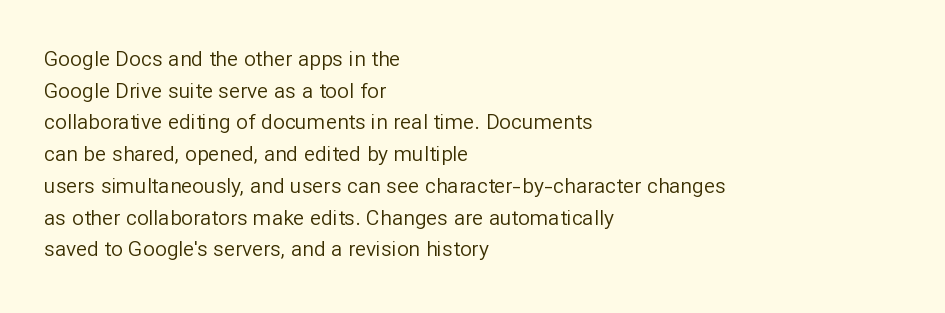
Q: Is the text bold? A: No.
Q: Is the text italic (slanted)? A: No, it is upright.
Q: Is the text underlined? A: No.
Q: How is the paragraph aligned? A: Left-aligned.
Q: Is the spacing between letters normal or unusually wide? A: Normal.
Q: Is the spacing between lines tight, normal or loose? A: Normal.
